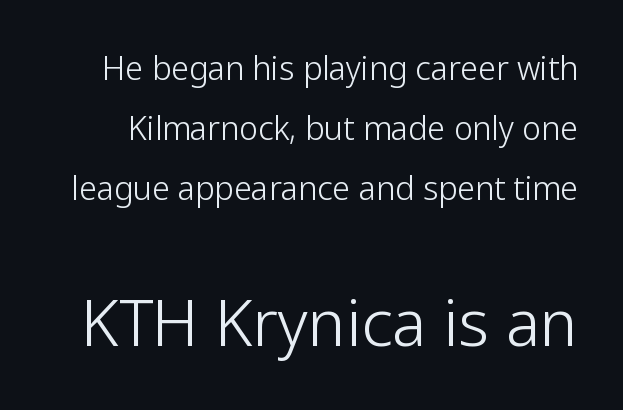
Q: Is the text bold? A: No.
Q: Is the text italic (slanted)? A: No, it is upright.
Q: Is the typeface a serif or a sans-serif typeface? A: Sans-serif.
Q: Is the text underlined? A: No.
Q: Is the spacing between letters normal or unusually wide? A: Normal.
Q: Which block of text is set in a larger size, the first (top) or the second (bottom)? A: The second (bottom) one.
Q: Width (condensed, normal, or wide)? A: Normal.
Q: Stroke contrast? A: Low.
Q: x-height? A: Medium.
Q: Monospaced? A: No.
